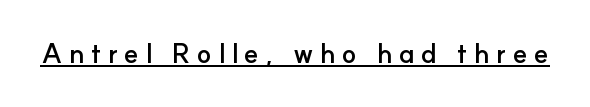
Quick note: not italic, upright. A rule runs beneath these lines of type. Loose tracking; the words dissolve into strings of separated letters. Thick stems and heavy bowls — unmistakably bold.
